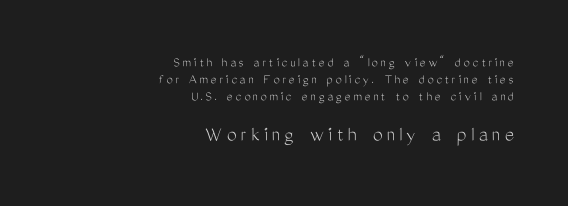
Quick note: not italic, upright. These lines stack with their right ends in a neat column. Look at the glyph heights: the lower group is clearly the bigger setting. Has an underline been added? It has not. The strokes carry an ordinary text weight at most.
